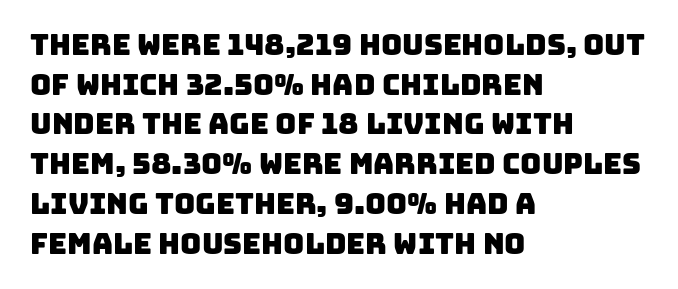
Q: Is the typeface a serif or a sans-serif typeface? A: Sans-serif.
Q: Is the text underlined? A: No.
Q: How is the paragraph aligned? A: Left-aligned.
Q: Is the spacing between letters normal or unusually wide? A: Normal.
Q: Is the spacing between lines tight, normal or loose? A: Normal.
Q: Width (condensed, normal, or wide)? A: Normal.
Q: Stroke contrast? A: Low.
Q: x-height? A: Large.
Q: Monospaced? A: No.
